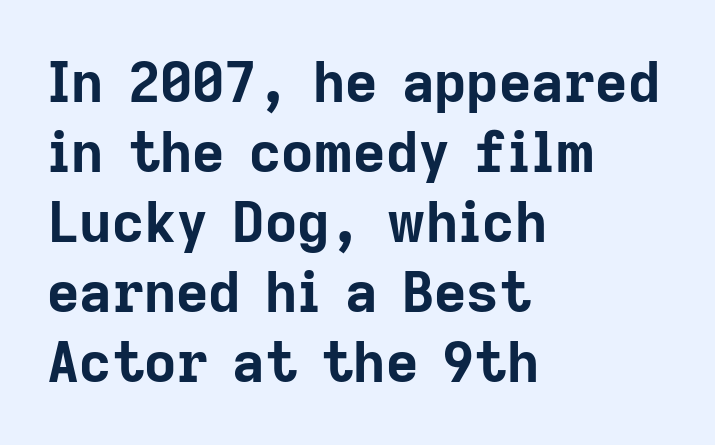
{"serif": "no", "italic": "no", "bold": "yes", "weight": "bold", "width": "normal", "stroke_contrast": "low", "x_height": "medium", "monospaced": "no", "underline": "no", "align": "left", "line_spacing": "normal", "line_spacing_ratio": 1.25, "letter_spacing": "normal", "letter_spacing_em": 0.0, "glyph_px": 56}
